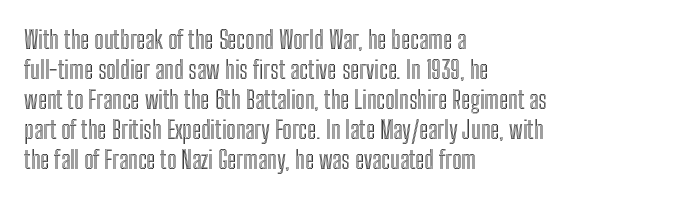
Italic? Not at all — the glyphs are vertical. Only glyphs here, with clear space below each row. Does the copy run flush right? No — it runs flush left. The letters sit at their default tracking, neither squeezed nor spread.
